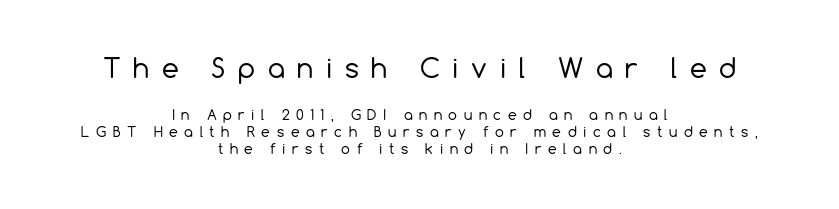
{"italic": "no", "bold": "no", "underline": "no", "align": "center", "line_spacing_ratio": 1.23, "letter_spacing": "wide", "letter_spacing_em": 0.47, "larger_block": "first", "size_ratio": 1.93, "glyph_px": 27}
